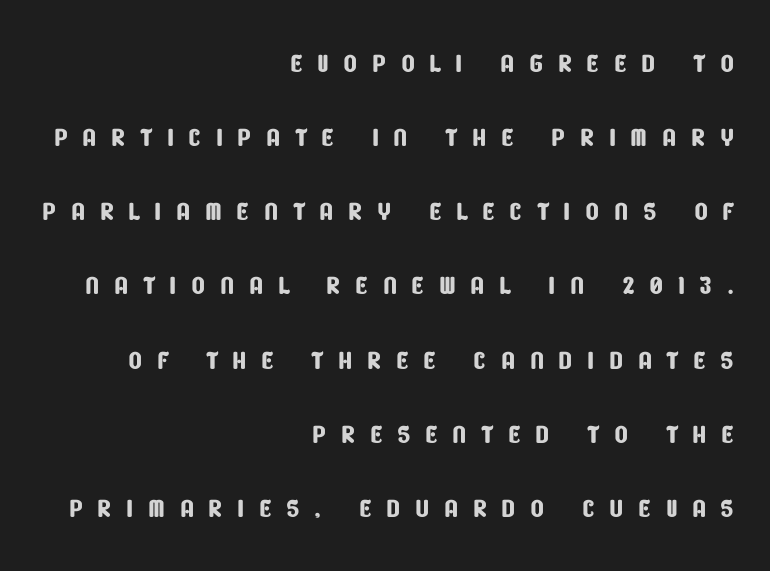
{"serif": "no", "width": "condensed", "stroke_contrast": "low", "x_height": "large", "monospaced": "no", "underline": "no", "align": "right", "line_spacing": "loose", "line_spacing_ratio": 2.06, "letter_spacing": "wide", "letter_spacing_em": 0.4, "glyph_px": 36}
